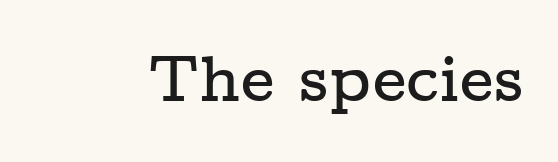
The image shows 65 px wide serif type, upright; set normal letter spacing, not underlined; low stroke contrast and a medium x-height.
